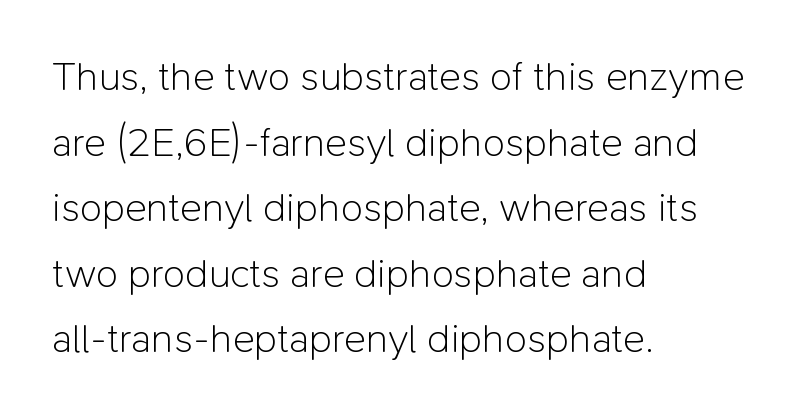
The image shows 41 px light sans-serif type, upright; set left-aligned, normal line spacing (1.6x), normal letter spacing, not underlined; low stroke contrast and a medium x-height.
